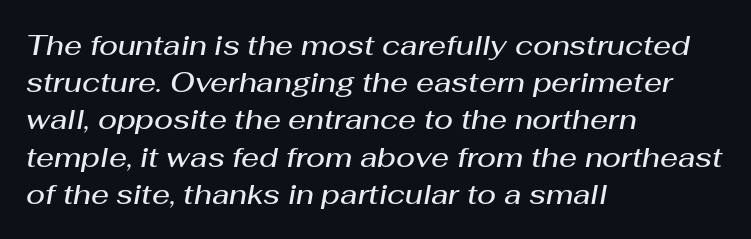
The image shows 28 px semibold type, italic (leaning right); set left-aligned, normal line spacing (1.33x), normal letter spacing, not underlined; medium stroke contrast and a medium x-height.
